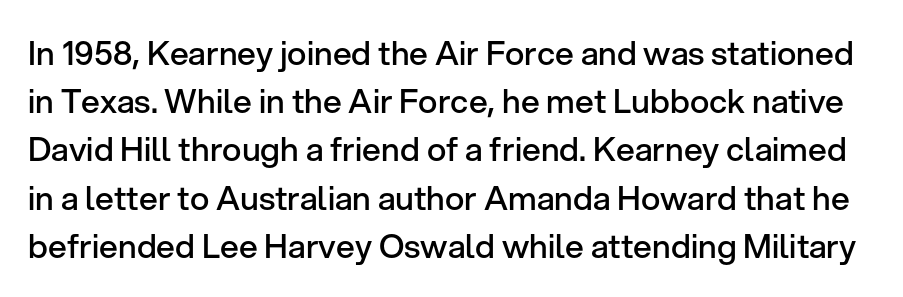
{"serif": "no", "italic": "no", "bold": "semi", "weight": "semibold", "width": "normal", "stroke_contrast": "low", "x_height": "medium", "monospaced": "no", "underline": "no", "line_spacing": "normal", "line_spacing_ratio": 1.46, "letter_spacing": "normal", "letter_spacing_em": 0.0, "glyph_px": 33}
